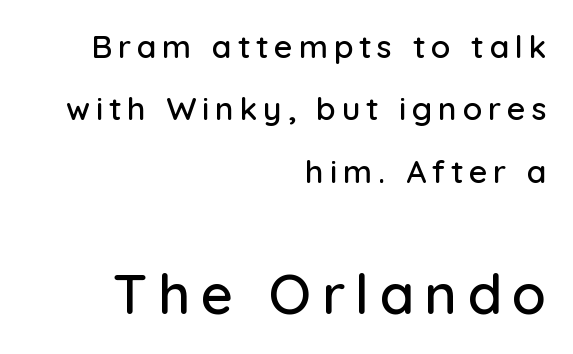
The image shows 56 px sans-serif type, upright; set right-aligned, loose line spacing (1.95x), not underlined; the second (bottom) block is 1.75x larger; low stroke contrast and a medium x-height.
